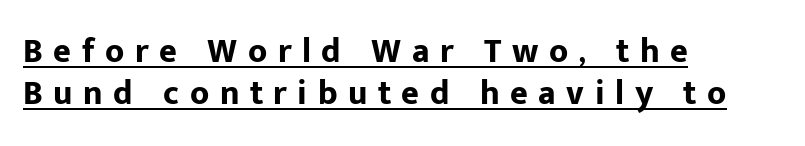
Character widths vary here, with narrow letters taking less room than wide ones. This is sans-serif lettering, the kind often seen on screens and signage. The typesetter has applied underlining to the passage shown. Strong, thick strokes mark this as bold type. When letters stand straight like this, we call the style roman or upright. This rendering uses left alignment, leaving the right contour irregular.
